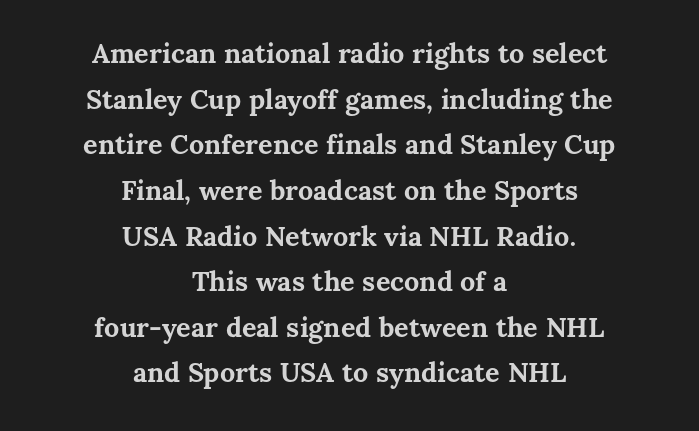
The baseline area is clear. The text block is weighted toward neither margin, spreading evenly from the middle. The typography opts for an upright posture over an oblique one. Summary of weight: heavy, a full bold. The vertical gap from one line to the next is medium.
